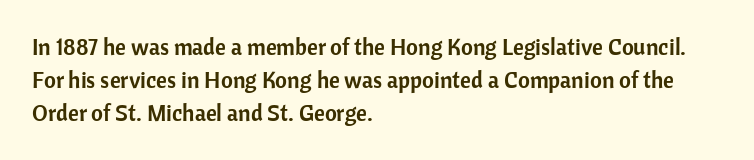
Q: Is the text italic (slanted)? A: No, it is upright.
Q: Is the text underlined? A: No.
Q: How is the paragraph aligned? A: Left-aligned.
Q: Is the spacing between letters normal or unusually wide? A: Normal.
Q: Is the spacing between lines tight, normal or loose? A: Normal.
